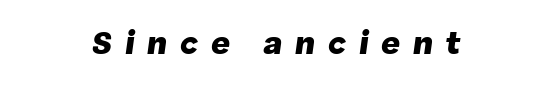
{"italic": "yes", "lean": "right", "slant_degrees": 8, "bold": "yes", "weight": "heavy", "width": "normal", "stroke_contrast": "low", "x_height": "medium", "monospaced": "no", "underline": "no", "align": "center", "letter_spacing": "wide", "letter_spacing_em": 0.38, "glyph_px": 33}
